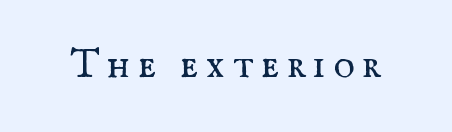
The image shows 40 px regular-weight serif type, upright; set not underlined; medium stroke contrast and a small x-height.
